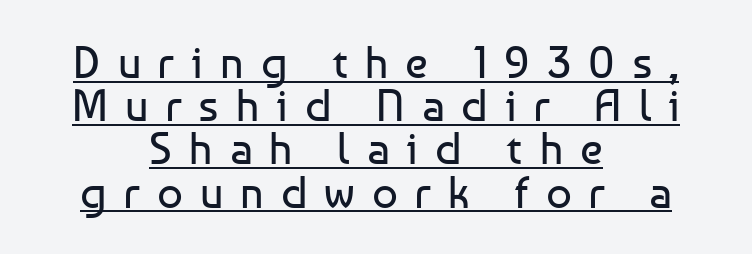
Posture: straight, roman, zero tilt. Students, observe: this is what under-led, compact text looks like. The passage shown is underscored from start to finish. A student would call this center alignment; a typographer would say set centered. Do the characters align in a grid? No, the font is proportional. Classification — sans serif.
